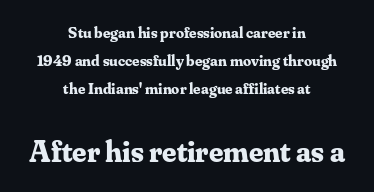
{"serif": "yes", "italic": "no", "bold": "yes", "weight": "bold", "width": "normal", "stroke_contrast": "medium", "x_height": "small", "monospaced": "no", "underline": "no", "align": "center", "line_spacing_ratio": 1.75, "letter_spacing": "normal", "letter_spacing_em": 0.0, "larger_block": "second", "size_ratio": 1.94, "glyph_px": 31}
